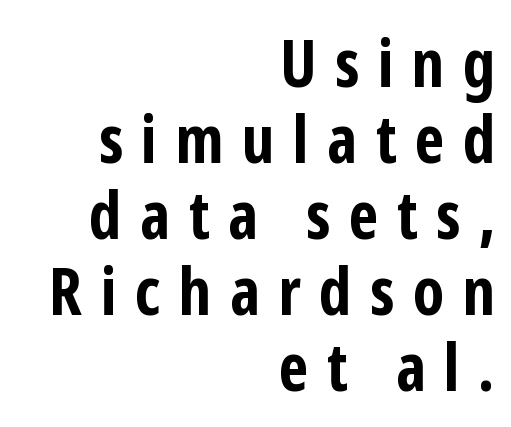
Q: Is the text bold? A: Yes.
Q: Is the text italic (slanted)? A: No, it is upright.
Q: Is the typeface a serif or a sans-serif typeface? A: Sans-serif.
Q: Is the text underlined? A: No.
Q: How is the paragraph aligned? A: Right-aligned.
Q: Is the spacing between letters normal or unusually wide? A: Unusually wide.
Q: Is the spacing between lines tight, normal or loose? A: Tight.
Q: Width (condensed, normal, or wide)? A: Condensed.
Q: Stroke contrast? A: Low.
Q: x-height? A: Medium.
Q: Monospaced? A: No.
